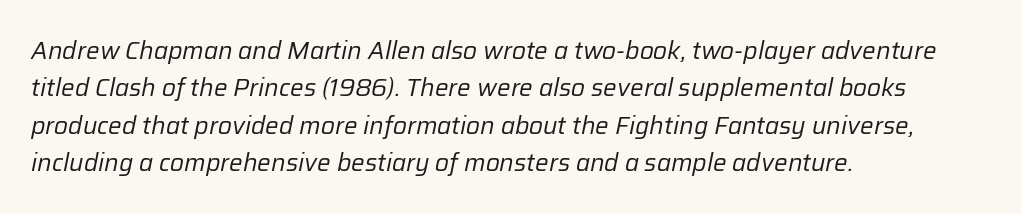
The image shows 24 px text type, italic (leaning right); set left-aligned, normal line spacing (1.56x), normal letter spacing, not underlined.
